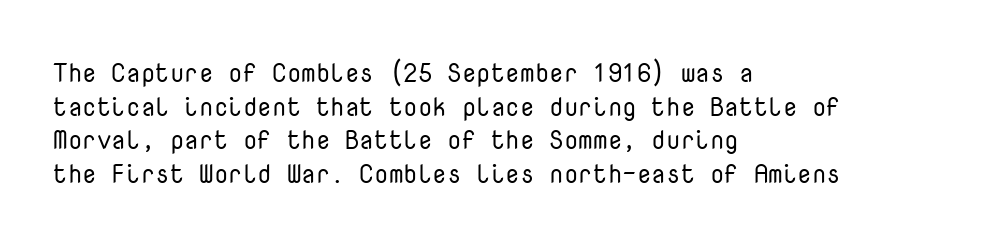
Interline gaps are of average width in this sample. In terms of posture, this sample is upright. Teacher's note: observe the even left margin — that is flush-left alignment. The cut favours lightness, reaching ordinary text weight at its darkest.
